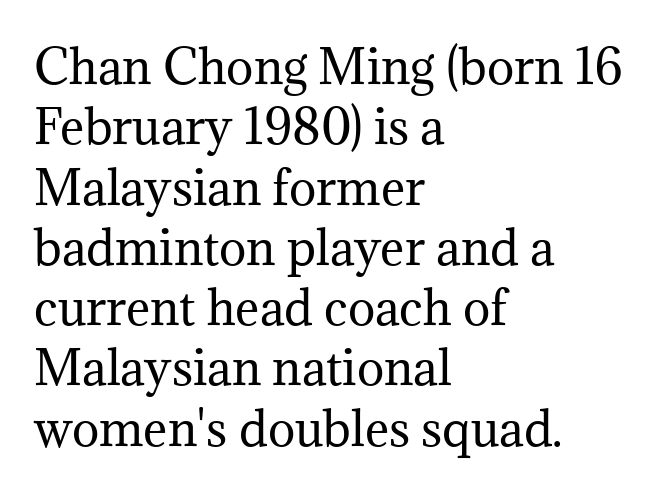
{"serif": "yes", "italic": "no", "bold": "no", "weight": "regular", "width": "normal", "stroke_contrast": "medium", "x_height": "medium", "monospaced": "no", "underline": "no", "align": "left", "line_spacing": "normal", "line_spacing_ratio": 1.31, "letter_spacing": "normal", "letter_spacing_em": 0.0, "glyph_px": 46}
